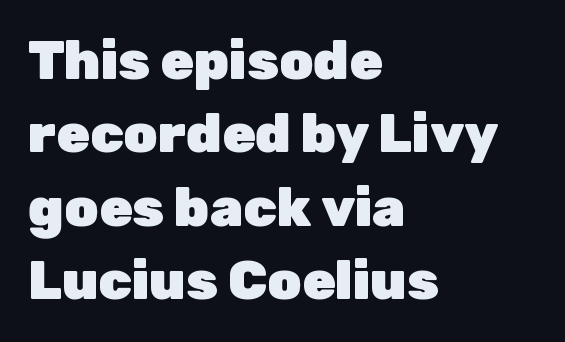
The image shows 54 px heavy sans-serif type, upright; set left-aligned, normal line spacing (1.36x), normal letter spacing, not underlined; low stroke contrast and a medium x-height.
